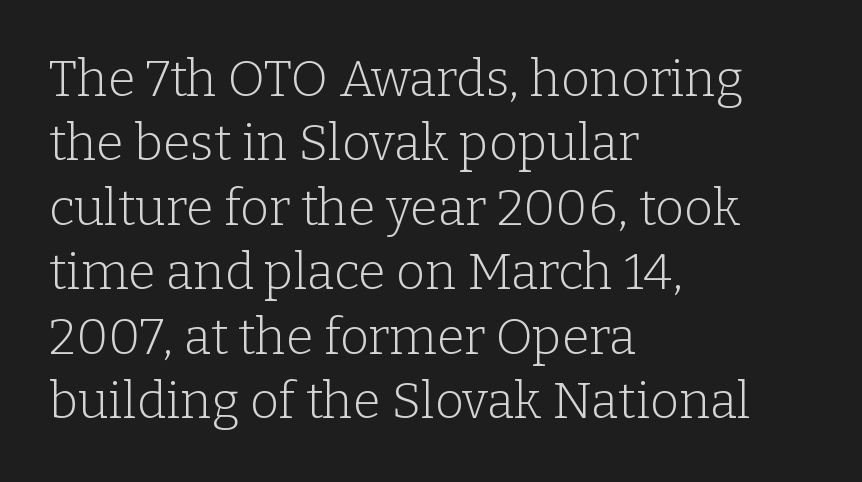
Baseline-to-baseline distance is the conventional proportion of letter height. The weight tops out at a normal text grade. Posture: vertical. Caption: multi-line text, flush left, ragged right. A typesetter would call this proportional, since set widths differ per character. Regarding serifs, this sample has them.
